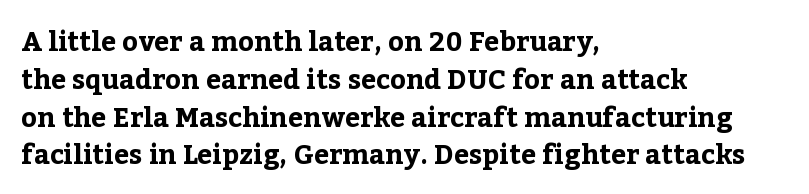
{"italic": "no", "bold": "yes", "underline": "no", "align": "left", "line_spacing": "normal", "line_spacing_ratio": 1.4, "letter_spacing": "normal", "letter_spacing_em": 0.0, "glyph_px": 27}
